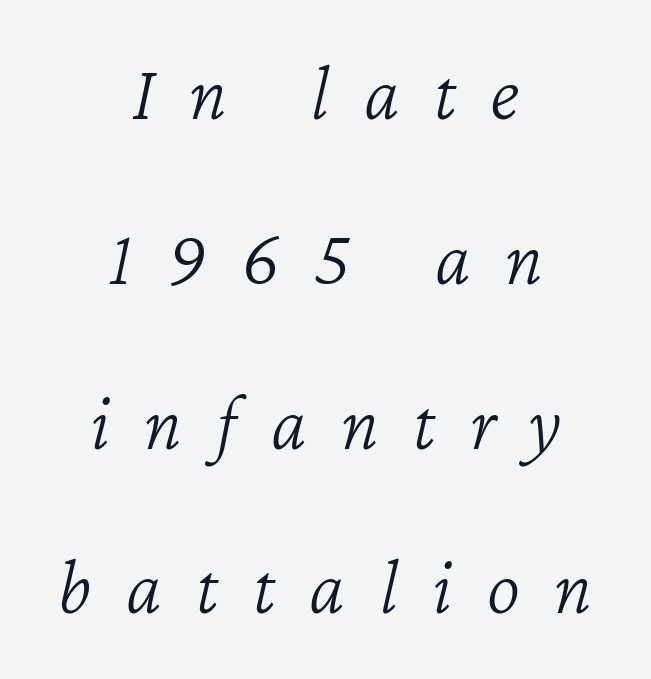
The image shows 80 px light type, italic (leaning right); set centered, loose line spacing (2.06x), unusually wide letter spacing (+0.43 em), not underlined; low stroke contrast and a medium x-height.
